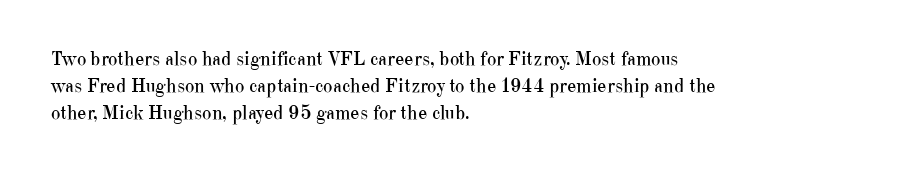
{"italic": "no", "bold": "no", "underline": "no", "align": "left", "line_spacing": "normal", "line_spacing_ratio": 1.36, "letter_spacing": "normal", "letter_spacing_em": 0.0, "glyph_px": 20}
